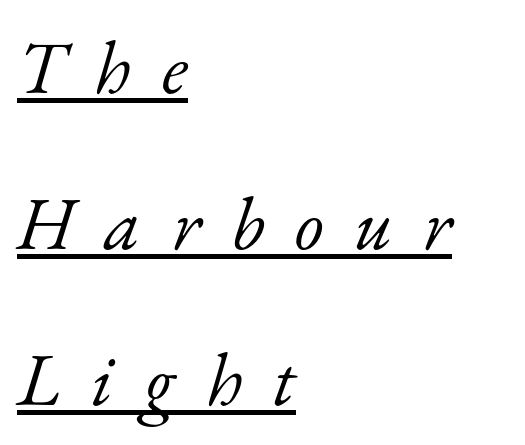
{"serif": "yes", "italic": "yes", "lean": "right", "slant_degrees": 17, "bold": "no", "weight": "light", "width": "normal", "stroke_contrast": "low", "x_height": "small", "monospaced": "no", "underline": "yes", "align": "left", "line_spacing": "loose", "line_spacing_ratio": 2.08, "letter_spacing": "wide", "letter_spacing_em": 0.41, "glyph_px": 75}
